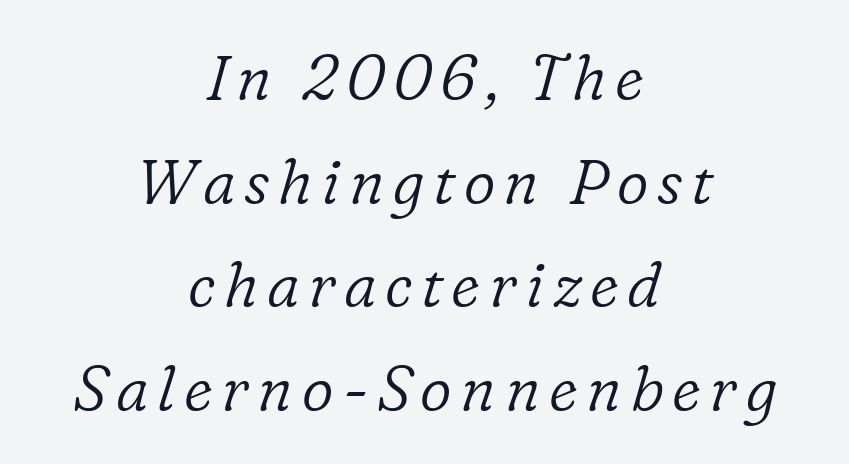
Q: Is the text bold? A: No.
Q: Is the text italic (slanted)? A: Yes, it leans right by about 16 degrees.
Q: Is the typeface a serif or a sans-serif typeface? A: Serif.
Q: Is the text underlined? A: No.
Q: How is the paragraph aligned? A: Centered.
Q: Is the spacing between lines tight, normal or loose? A: Normal.
Q: Width (condensed, normal, or wide)? A: Normal.
Q: Stroke contrast? A: Low.
Q: x-height? A: Medium.
Q: Monospaced? A: No.
